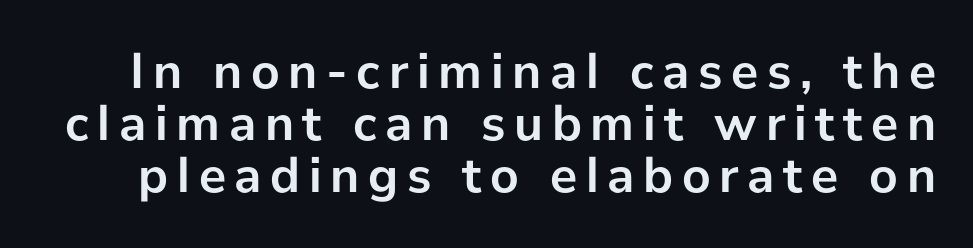
{"serif": "no", "italic": "no", "bold": "yes", "weight": "semibold", "width": "normal", "stroke_contrast": "low", "x_height": "medium", "monospaced": "no", "underline": "no", "line_spacing": "tight", "line_spacing_ratio": 1.02, "glyph_px": 51}
